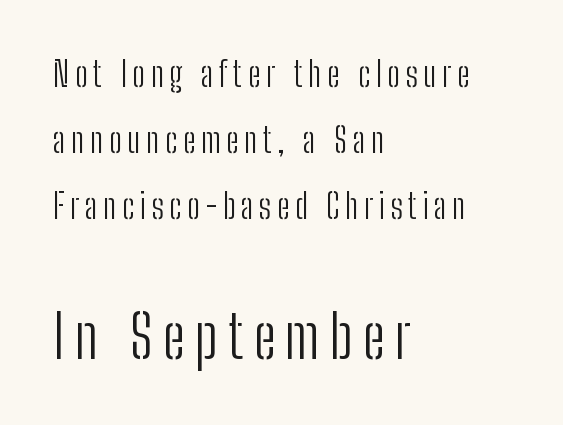
In terms of posture, this sample is upright. Looks like regular typesetting: each glyph gets only the width it needs. The paragraph has a hard left edge and a soft right edge. This is not heavy type; no bold has been used.
